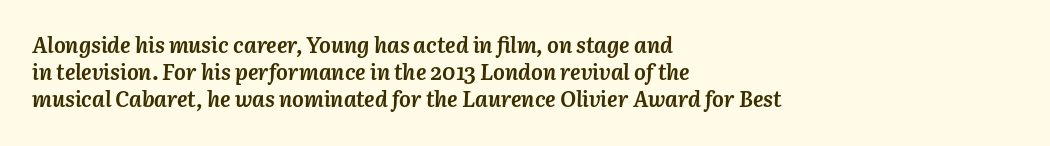
The strip under each line holds only bare page. What stands out about the letter spacing? Nothing — it is the standard amount. In CSS terms this would be text-align: left. Summary of weight: heavy, a full bold.
